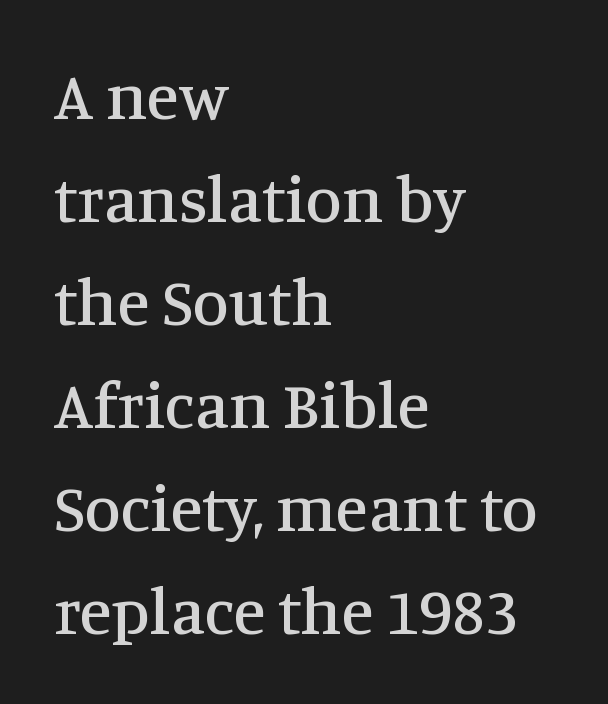
The image shows 66 px serif type, upright; set left-aligned, normal line spacing (1.56x), normal letter spacing, not underlined; medium stroke contrast and a large x-height.
